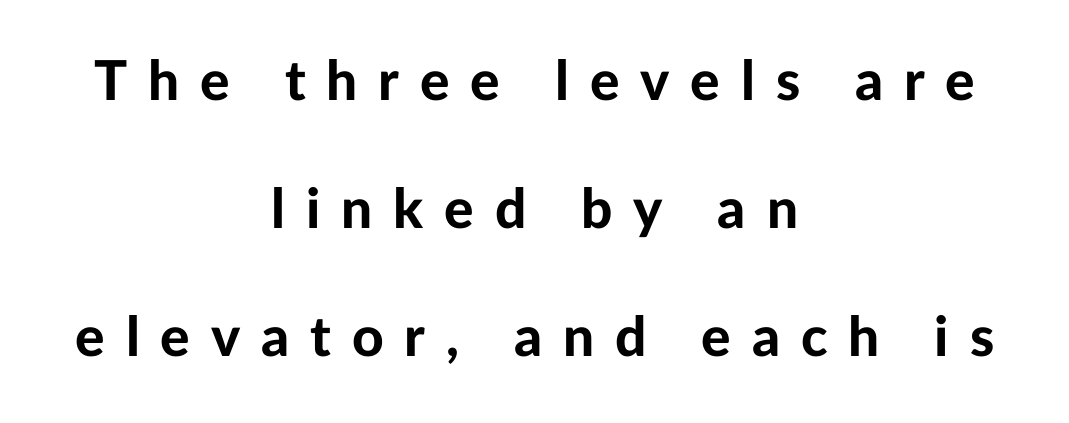
{"serif": "no", "italic": "no", "bold": "yes", "weight": "bold", "width": "normal", "stroke_contrast": "low", "x_height": "medium", "monospaced": "no", "underline": "no", "align": "center", "line_spacing": "loose", "line_spacing_ratio": 2.33, "letter_spacing": "wide", "letter_spacing_em": 0.38, "glyph_px": 55}
